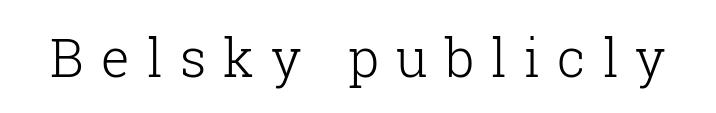
{"serif": "yes", "italic": "no", "bold": "no", "weight": "light", "width": "normal", "stroke_contrast": "low", "x_height": "medium", "monospaced": "no", "underline": "no", "letter_spacing": "wide", "letter_spacing_em": 0.32, "glyph_px": 53}
